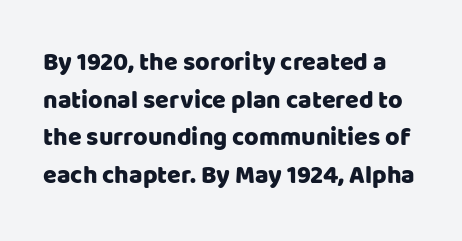
Q: Is the text italic (slanted)? A: No, it is upright.
Q: Is the text underlined? A: No.
Q: Is the spacing between letters normal or unusually wide? A: Normal.
Q: Is the spacing between lines tight, normal or loose? A: Normal.
